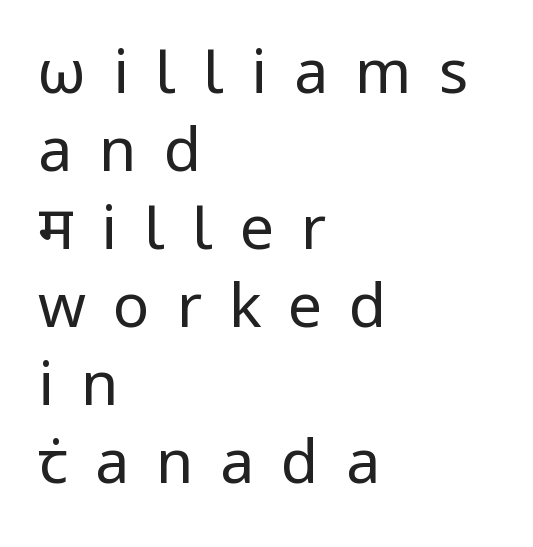
{"serif": "no", "italic": "no", "bold": "no", "weight": "regular", "width": "normal", "stroke_contrast": "low", "x_height": "medium", "monospaced": "no", "underline": "no", "align": "left", "line_spacing": "normal", "line_spacing_ratio": 1.28, "letter_spacing": "wide", "letter_spacing_em": 0.44, "glyph_px": 61}
